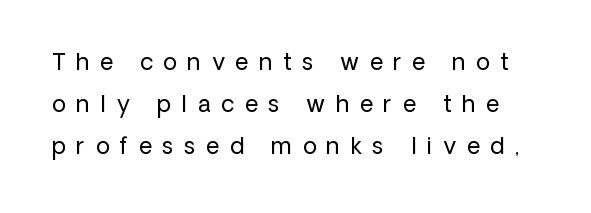
{"italic": "no", "bold": "no", "underline": "no", "line_spacing_ratio": 1.83, "letter_spacing": "wide", "letter_spacing_em": 0.46, "glyph_px": 23}
